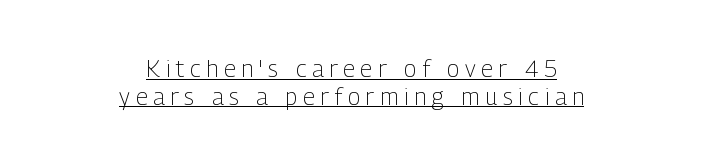
Reading down the block, each line starts at a different indent, mirrored at its end. Look at the tracking — it's clearly loosened, letters drifting apart. Beneath each row of characters lies a ruled line. No italicization has been applied; the sample stays upright.
